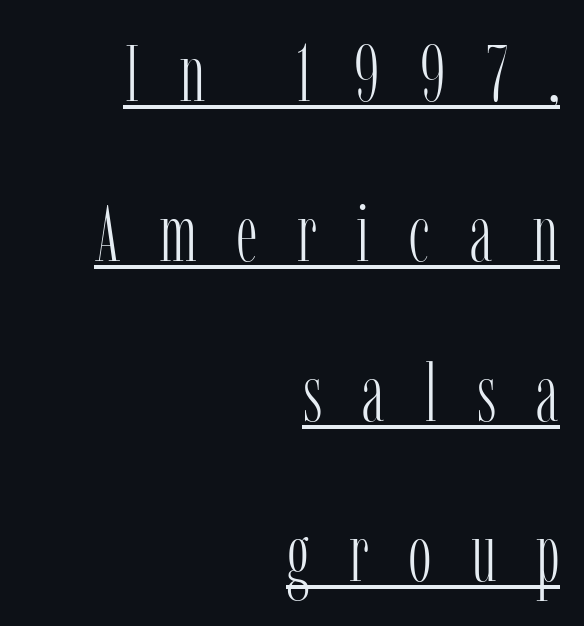
{"serif": "yes", "italic": "no", "bold": "no", "weight": "light", "width": "condensed", "stroke_contrast": "low", "x_height": "medium", "monospaced": "no", "underline": "yes", "align": "right", "line_spacing": "loose", "line_spacing_ratio": 2.0, "letter_spacing": "wide", "letter_spacing_em": 0.49, "glyph_px": 80}
